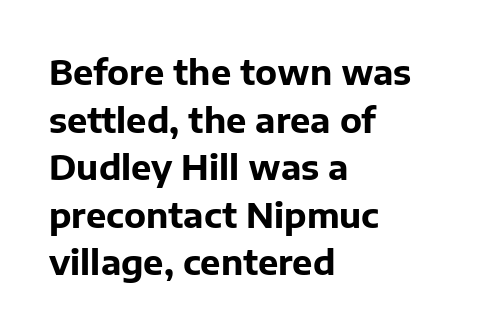
The image shows 34 px bold sans-serif type, upright; set left-aligned, normal line spacing (1.4x), normal letter spacing, not underlined; low stroke contrast and a medium x-height.
